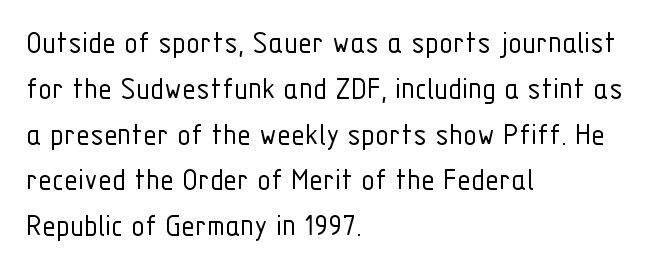
{"serif": "no", "italic": "no", "bold": "no", "weight": "light", "width": "condensed", "stroke_contrast": "low", "x_height": "medium", "monospaced": "no", "underline": "no", "align": "left", "line_spacing": "normal", "line_spacing_ratio": 1.43, "letter_spacing": "normal", "letter_spacing_em": 0.0, "glyph_px": 32}
